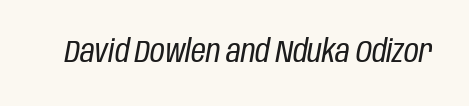
The rendering applies a slant to the glyphs. Think of a printed novel: that variable character pitch is what you see here. Each word holds together tightly as a unit, with standard inter-letter gaps. Underline: absent. The font is comparable to plain body text, perhaps lighter.
